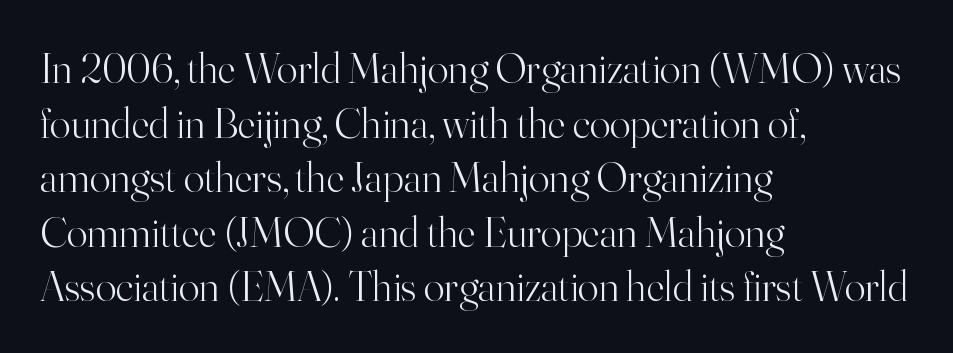
The strokes carry an ordinary text weight at most. No word sits above an underline. The letterforms sit shoulder to shoulder at normal distance. Does the leading feel generous? No, just average. This is roman type, the default non-slanted kind. Does the type have serifs? Yes, each stem ends in a small foot.
